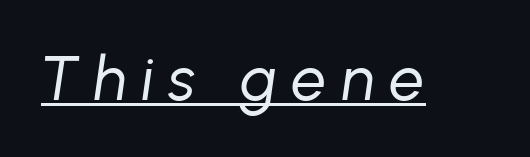
The image shows 62 px regular-weight type, italic (leaning right); set unusually wide letter spacing (+0.24 em), underlined; low stroke contrast and a medium x-height.
